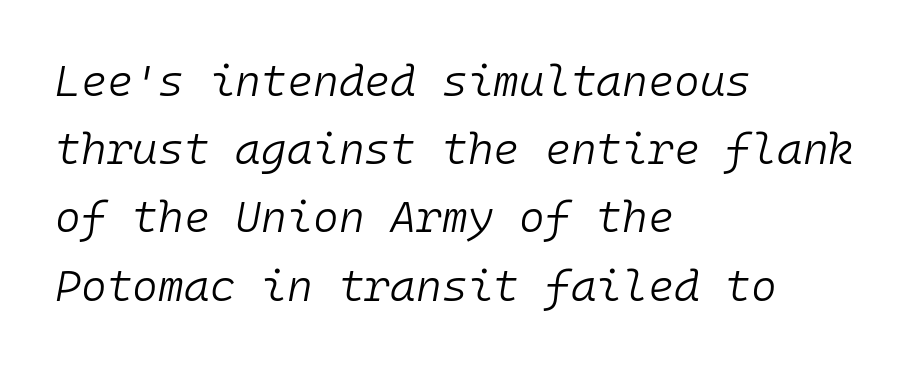
Q: Is the text bold? A: No.
Q: Is the text italic (slanted)? A: Yes, it leans right by about 10 degrees.
Q: Is the text underlined? A: No.
Q: How is the paragraph aligned? A: Left-aligned.
Q: Is the spacing between letters normal or unusually wide? A: Normal.
Q: Is the spacing between lines tight, normal or loose? A: Normal.
Q: Width (condensed, normal, or wide)? A: Normal.
Q: Stroke contrast? A: Low.
Q: x-height? A: Medium.
Q: Monospaced? A: Yes.
